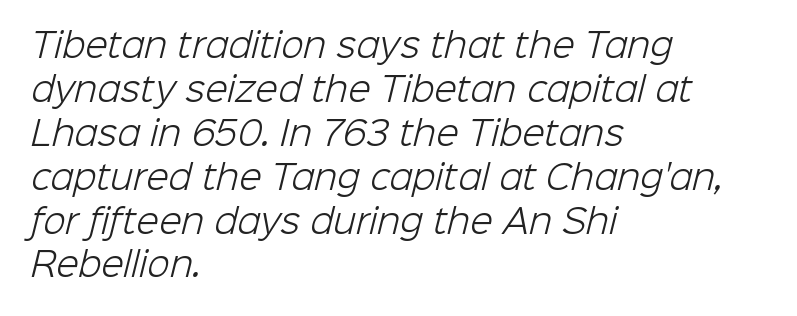
Q: Is the text bold? A: No.
Q: Is the typeface a serif or a sans-serif typeface? A: Sans-serif.
Q: Is the text underlined? A: No.
Q: How is the paragraph aligned? A: Left-aligned.
Q: Is the spacing between letters normal or unusually wide? A: Normal.
Q: Is the spacing between lines tight, normal or loose? A: Normal.
Q: Width (condensed, normal, or wide)? A: Normal.
Q: Stroke contrast? A: Low.
Q: x-height? A: Medium.
Q: Monospaced? A: No.
